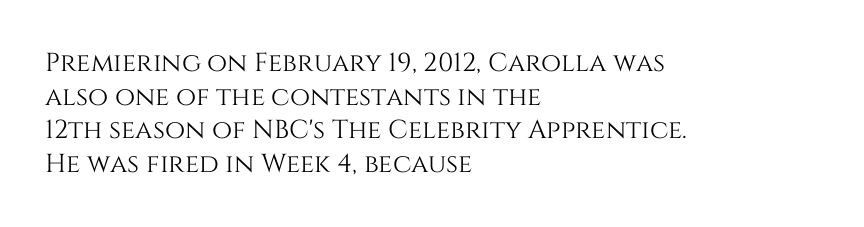
The zone under the glyphs is completely vacant. Line starts are locked; line ends wander. Look at the tracking — it's just the regular setting, nothing added. Horizontal bands of white between lines are of average thickness.
